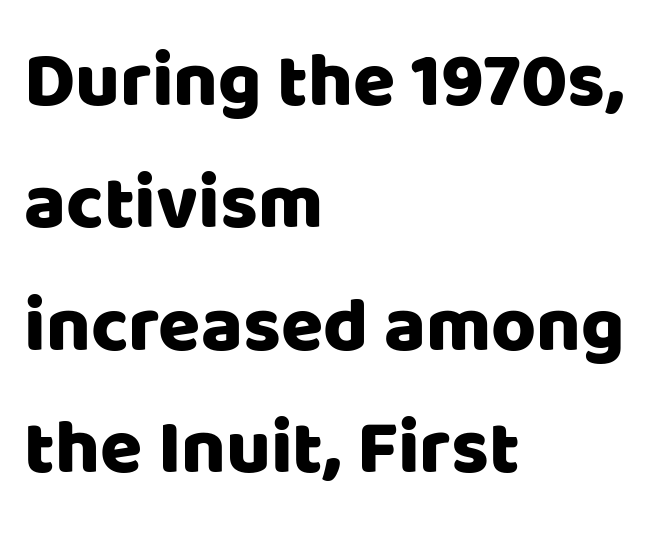
{"serif": "no", "italic": "no", "width": "normal", "stroke_contrast": "low", "x_height": "large", "monospaced": "no", "underline": "no", "align": "left", "line_spacing": "normal", "line_spacing_ratio": 1.59, "letter_spacing": "normal", "letter_spacing_em": 0.0, "glyph_px": 77}
